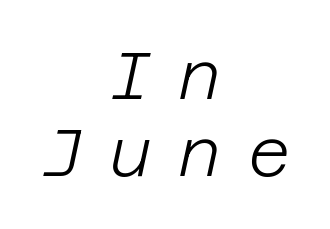
Q: Is the text bold? A: No.
Q: Is the text italic (slanted)? A: Yes, it leans right by about 12 degrees.
Q: Is the text underlined? A: No.
Q: How is the paragraph aligned? A: Centered.
Q: Is the spacing between letters normal or unusually wide? A: Unusually wide.
Q: Width (condensed, normal, or wide)? A: Normal.
Q: Stroke contrast? A: Low.
Q: x-height? A: Large.
